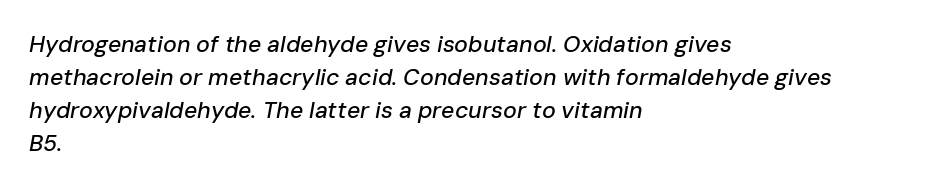
{"italic": "yes", "lean": "right", "slant_degrees": 10, "underline": "no", "align": "left", "line_spacing": "normal", "line_spacing_ratio": 1.43, "letter_spacing": "normal", "letter_spacing_em": 0.0, "glyph_px": 23}
